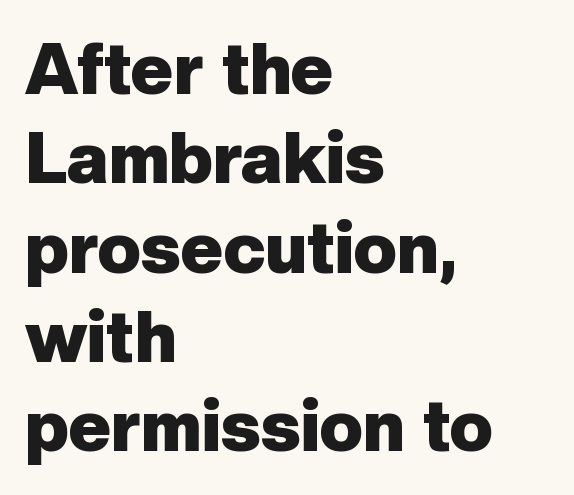
{"serif": "no", "italic": "no", "bold": "yes", "weight": "heavy", "width": "normal", "stroke_contrast": "low", "x_height": "medium", "monospaced": "no", "underline": "no", "align": "left", "line_spacing_ratio": 1.24, "letter_spacing": "normal", "letter_spacing_em": 0.0, "glyph_px": 72}
